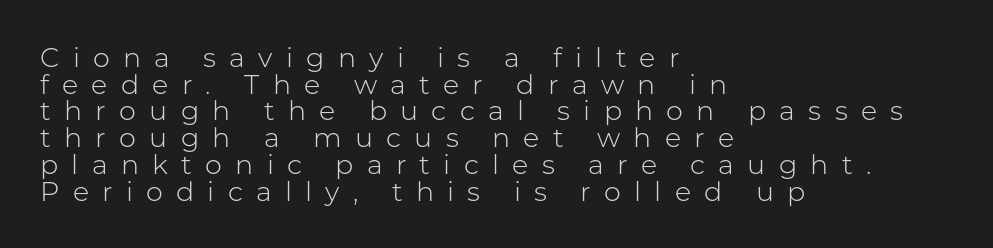
Q: Is the text bold? A: No.
Q: Is the text italic (slanted)? A: No, it is upright.
Q: Is the text underlined? A: No.
Q: How is the paragraph aligned? A: Left-aligned.
Q: Is the spacing between letters normal or unusually wide? A: Unusually wide.
Q: Is the spacing between lines tight, normal or loose? A: Tight.
